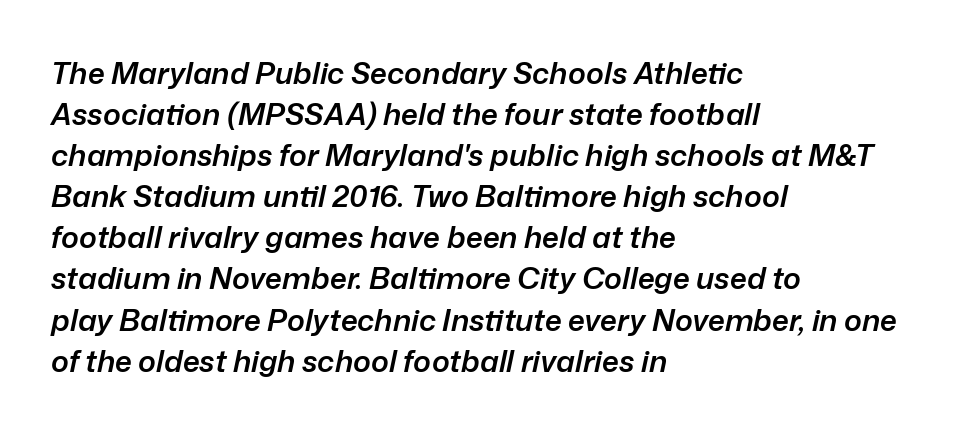
Q: Is the text bold? A: Semi-bold.
Q: Is the text italic (slanted)? A: Yes, it leans right by about 12 degrees.
Q: Is the text underlined? A: No.
Q: How is the paragraph aligned? A: Left-aligned.
Q: Is the spacing between letters normal or unusually wide? A: Normal.
Q: Is the spacing between lines tight, normal or loose? A: Normal.
Q: Width (condensed, normal, or wide)? A: Normal.
Q: Stroke contrast? A: Low.
Q: x-height? A: Medium.
Q: Monospaced? A: No.
